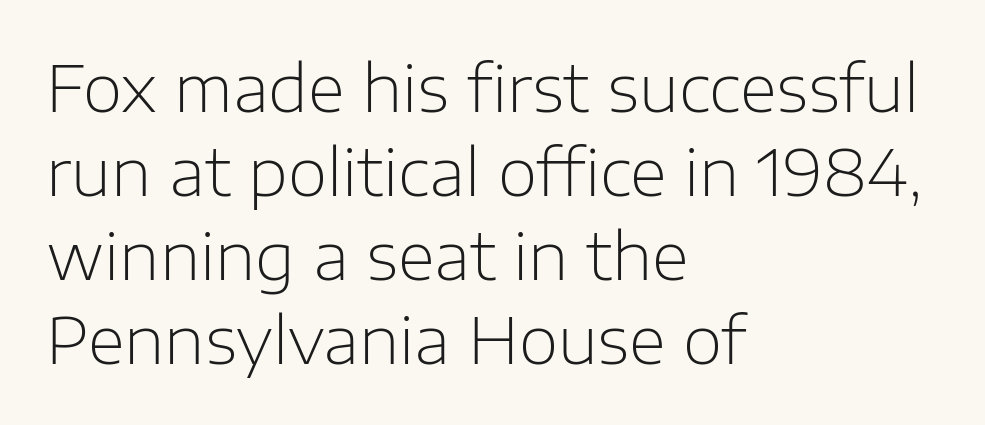
The image shows 64 px light sans-serif type, upright; set left-aligned, normal line spacing (1.31x), normal letter spacing, not underlined; low stroke contrast and a medium x-height.
